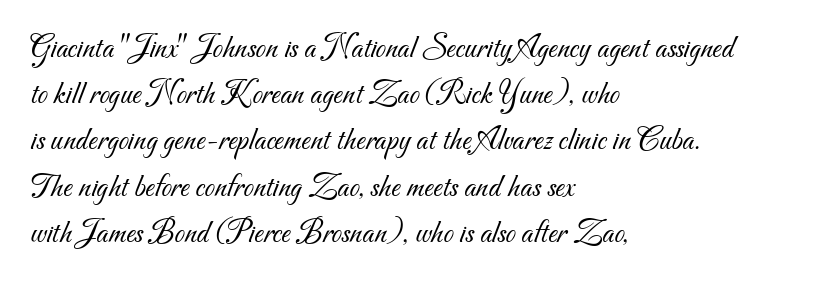
The passage shown is not bold in any degree. Here the glyphs are tracked normally, forming tight word shapes. Is this a fixed-width face? No — the glyphs have proportional, varying widths. The characters display no serif detailing; their extremities are plain. Regular leading.
